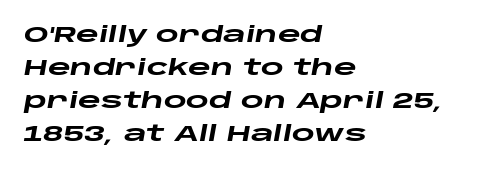
Q: Is the text bold? A: Yes.
Q: Is the text italic (slanted)? A: Yes, it leans right by about 10 degrees.
Q: Is the text underlined? A: No.
Q: How is the paragraph aligned? A: Left-aligned.
Q: Is the spacing between letters normal or unusually wide? A: Normal.
Q: Is the spacing between lines tight, normal or loose? A: Normal.
